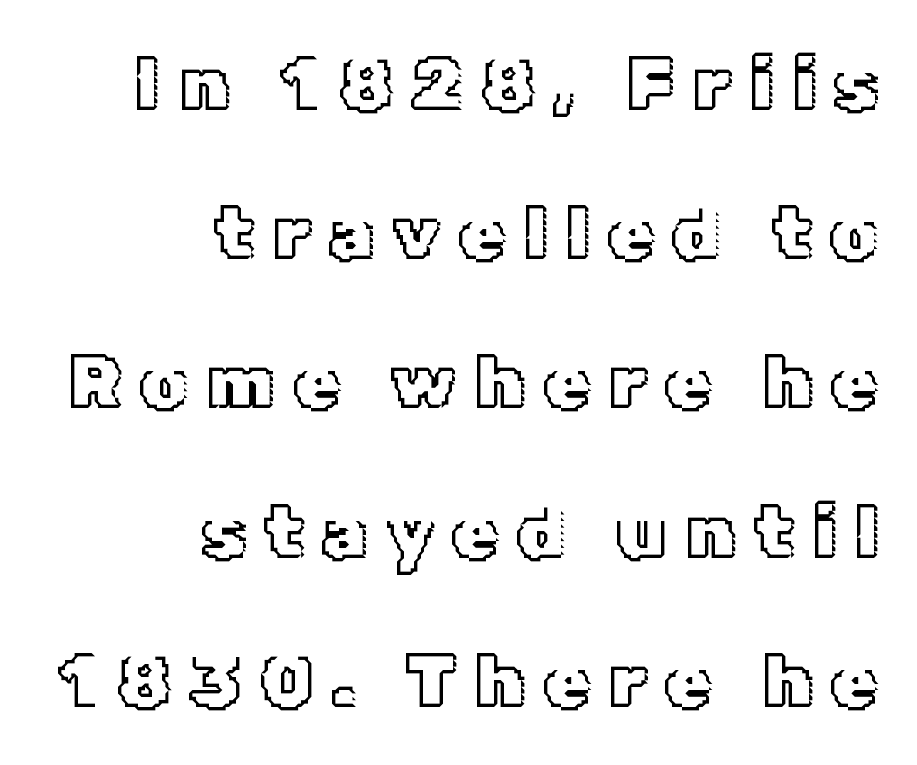
The block of text is sparse from top to bottom, with ample space between rows. The letters stand straight up with perfectly vertical stems. Plain, unruled lines of type. Inter-character spacing is expanded well beyond the font's built-in metrics.
